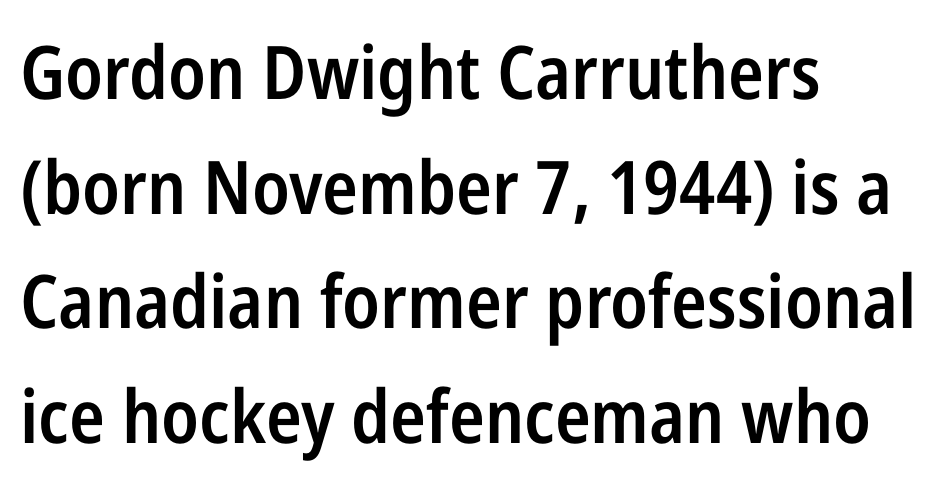
{"serif": "no", "italic": "no", "bold": "semi", "weight": "semibold", "width": "condensed", "stroke_contrast": "low", "x_height": "medium", "monospaced": "no", "underline": "no", "align": "left", "line_spacing": "normal", "line_spacing_ratio": 1.55, "letter_spacing": "normal", "letter_spacing_em": 0.0, "glyph_px": 74}
